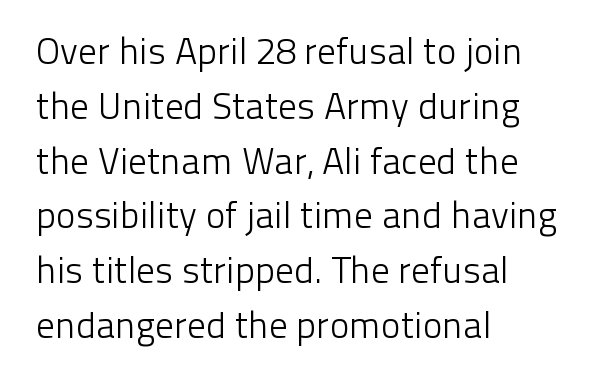
The image shows 37 px light sans-serif type, upright; set left-aligned, normal line spacing (1.48x), normal letter spacing, not underlined; low stroke contrast and a medium x-height.
